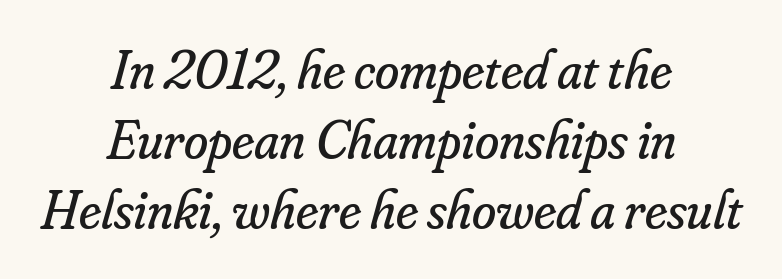
Q: Is the text bold? A: No.
Q: Is the text italic (slanted)? A: Yes, it leans right by about 16 degrees.
Q: Is the typeface a serif or a sans-serif typeface? A: Serif.
Q: Is the text underlined? A: No.
Q: How is the paragraph aligned? A: Centered.
Q: Is the spacing between letters normal or unusually wide? A: Normal.
Q: Is the spacing between lines tight, normal or loose? A: Normal.
Q: Width (condensed, normal, or wide)? A: Normal.
Q: Stroke contrast? A: Low.
Q: x-height? A: Small.
Q: Monospaced? A: No.
